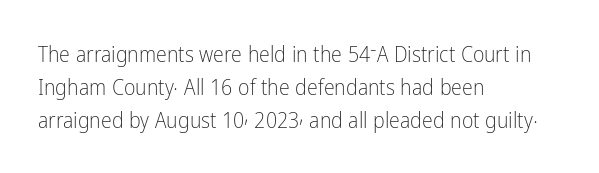
{"italic": "no", "bold": "no", "underline": "no", "align": "left", "line_spacing": "normal", "line_spacing_ratio": 1.5, "letter_spacing": "normal", "letter_spacing_em": 0.0, "glyph_px": 22}
